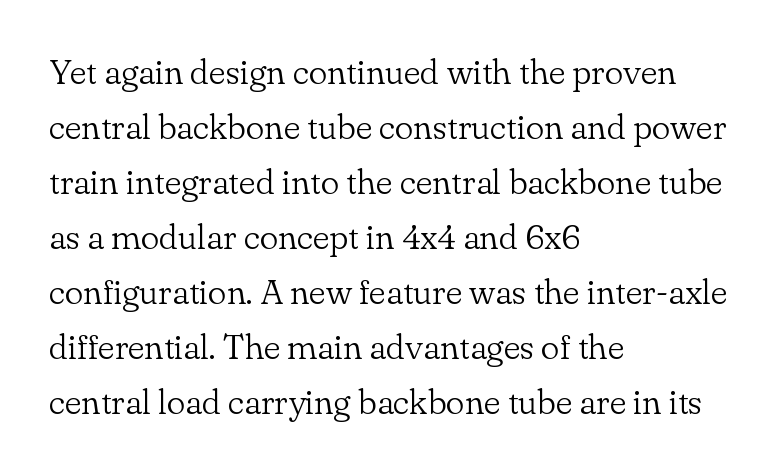
A light-to-regular cut is what we see here. Varying glyph widths throughout — classic text-font behaviour. Each word holds together tightly as a unit, with standard inter-letter gaps. Look at the bottom of the vertical strokes: they flare into serifs here.
